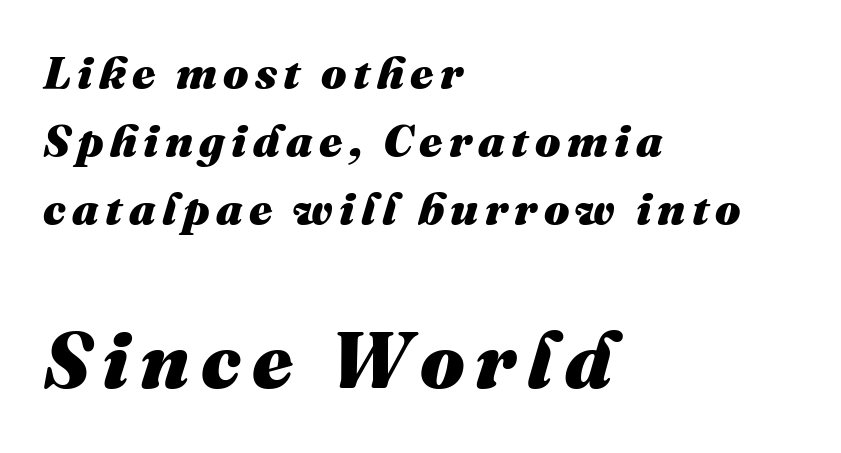
The rendering uses natural spacing where letterforms have individual widths. Designer's note — italics engaged. Reading top to bottom, the characters get bigger at the block break. Its strokes are broad and dark, the hallmark of bold type. Layout note: lines flush left. Has an underline been added? It has not.
